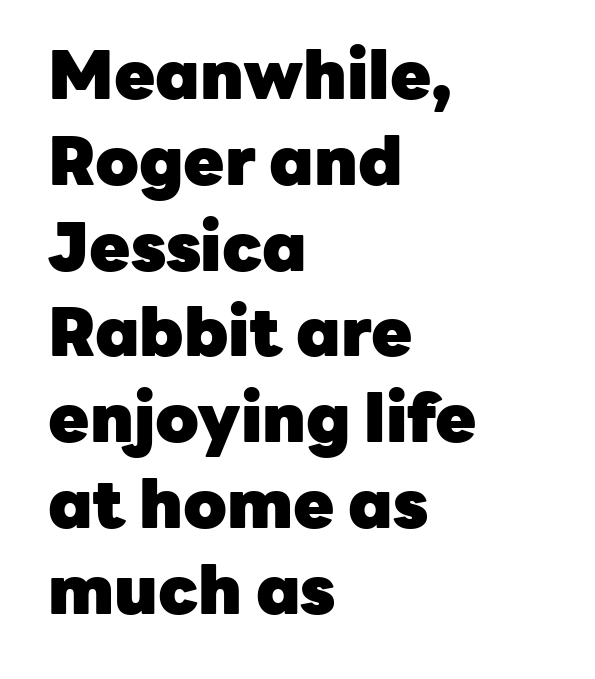
The image shows 67 px heavy sans-serif type, upright; set left-aligned, normal line spacing (1.28x), normal letter spacing, not underlined; low stroke contrast and a medium x-height.
